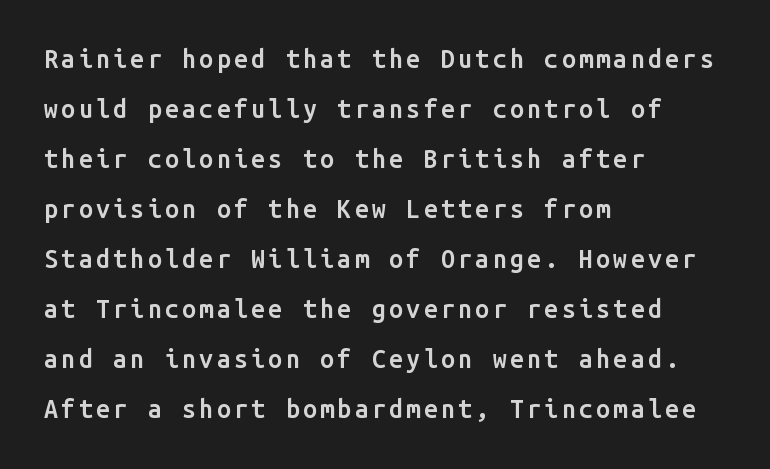
The image shows 25 px text type, upright; set left-aligned, loose line spacing (2.0x), not underlined.
